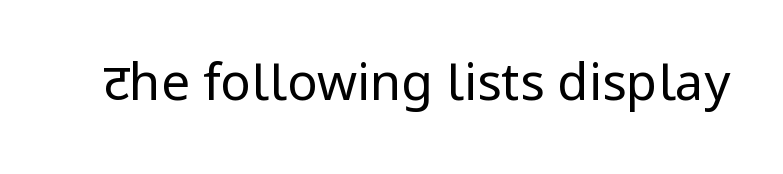
Q: Is the text bold? A: No.
Q: Is the text italic (slanted)? A: No, it is upright.
Q: Is the typeface a serif or a sans-serif typeface? A: Sans-serif.
Q: Is the text underlined? A: No.
Q: Is the spacing between letters normal or unusually wide? A: Normal.
Q: Width (condensed, normal, or wide)? A: Normal.
Q: Stroke contrast? A: Low.
Q: x-height? A: Medium.
Q: Monospaced? A: No.
